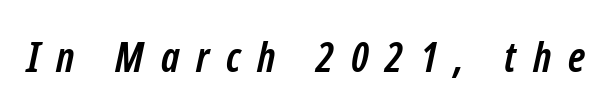
{"serif": "no", "bold": "yes", "weight": "semibold", "width": "condensed", "stroke_contrast": "low", "x_height": "medium", "monospaced": "no", "underline": "no", "letter_spacing": "wide", "letter_spacing_em": 0.4, "glyph_px": 42}
